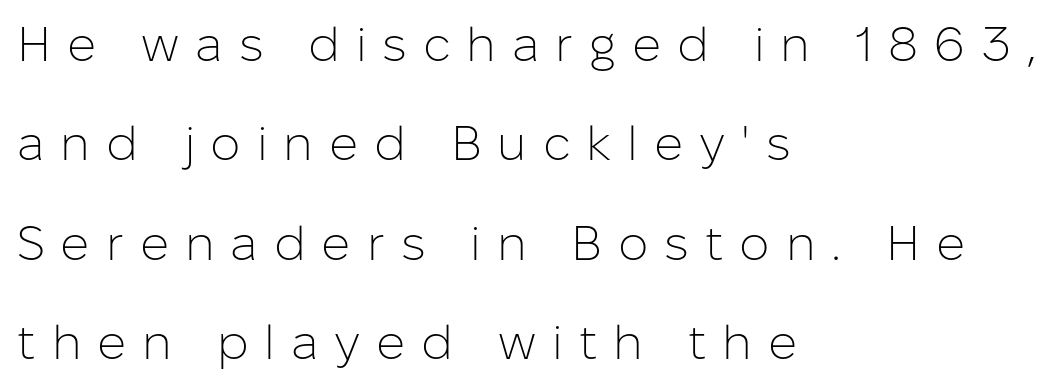
The image shows 48 px light sans-serif type, upright; set left-aligned, loose line spacing (2.07x), unusually wide letter spacing (+0.33 em), not underlined; low stroke contrast and a medium x-height.
